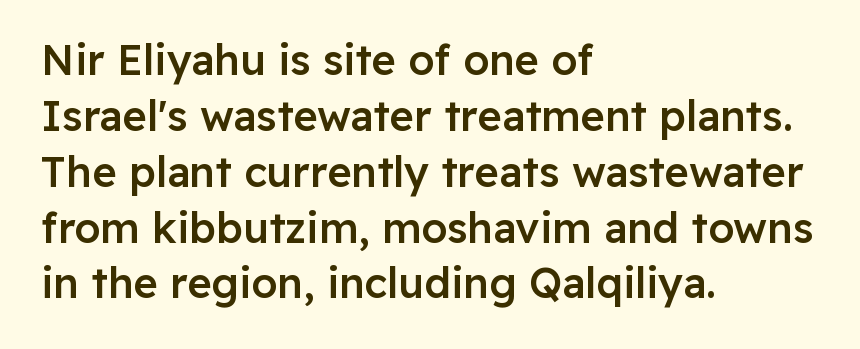
Q: Is the text bold? A: Semi-bold.
Q: Is the text italic (slanted)? A: No, it is upright.
Q: Is the typeface a serif or a sans-serif typeface? A: Sans-serif.
Q: Is the text underlined? A: No.
Q: How is the paragraph aligned? A: Left-aligned.
Q: Is the spacing between letters normal or unusually wide? A: Normal.
Q: Is the spacing between lines tight, normal or loose? A: Normal.
Q: Width (condensed, normal, or wide)? A: Normal.
Q: Stroke contrast? A: Low.
Q: x-height? A: Medium.
Q: Monospaced? A: No.
